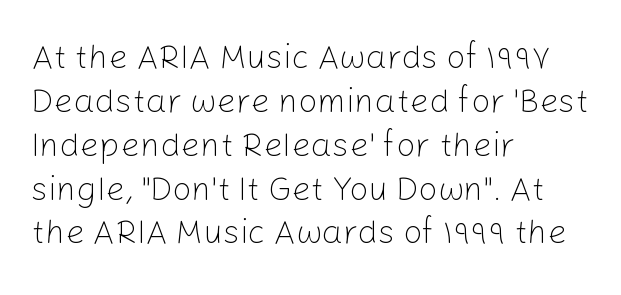
The image shows 34 px light sans-serif type, upright; set left-aligned, normal line spacing (1.29x), normal letter spacing, not underlined; low stroke contrast and a medium x-height.
